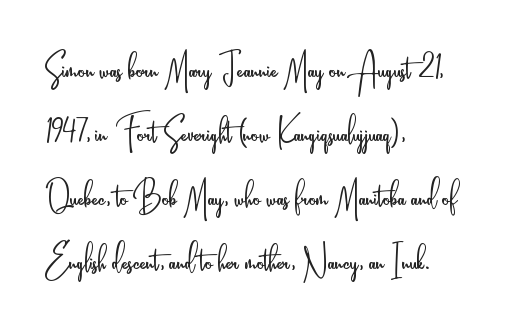
Q: Is the text bold? A: No.
Q: Is the typeface a serif or a sans-serif typeface? A: Sans-serif.
Q: Is the text underlined? A: No.
Q: How is the paragraph aligned? A: Left-aligned.
Q: Is the spacing between letters normal or unusually wide? A: Normal.
Q: Is the spacing between lines tight, normal or loose? A: Normal.
Q: Width (condensed, normal, or wide)? A: Condensed.
Q: Stroke contrast? A: Low.
Q: x-height? A: Small.
Q: Monospaced? A: No.
